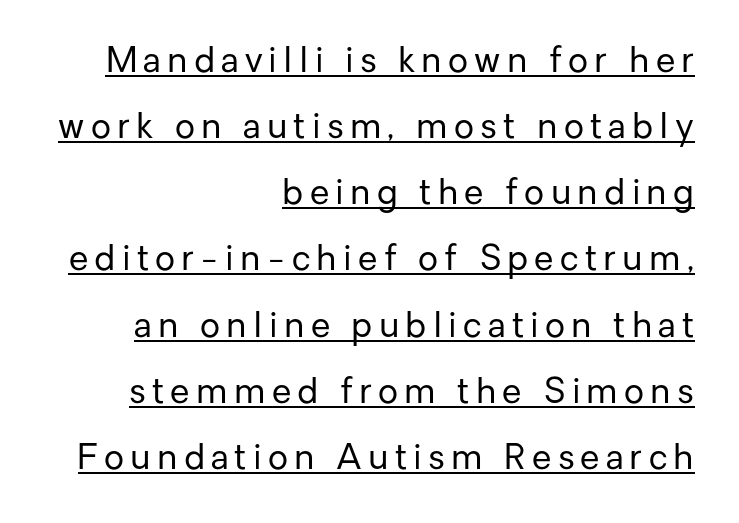
{"serif": "no", "italic": "no", "bold": "no", "weight": "regular", "width": "normal", "stroke_contrast": "low", "x_height": "medium", "monospaced": "no", "underline": "yes", "align": "right", "line_spacing_ratio": 1.89, "glyph_px": 35}
